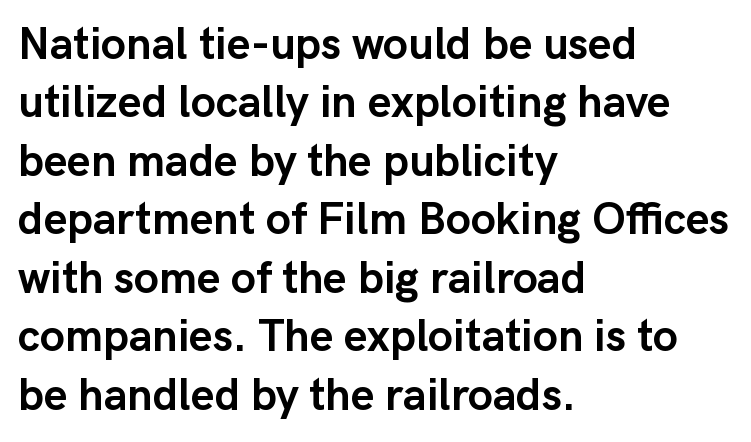
{"serif": "no", "italic": "no", "bold": "yes", "weight": "semibold", "width": "normal", "stroke_contrast": "low", "x_height": "medium", "monospaced": "no", "underline": "no", "align": "left", "line_spacing": "normal", "line_spacing_ratio": 1.3, "letter_spacing": "normal", "letter_spacing_em": 0.0, "glyph_px": 45}
